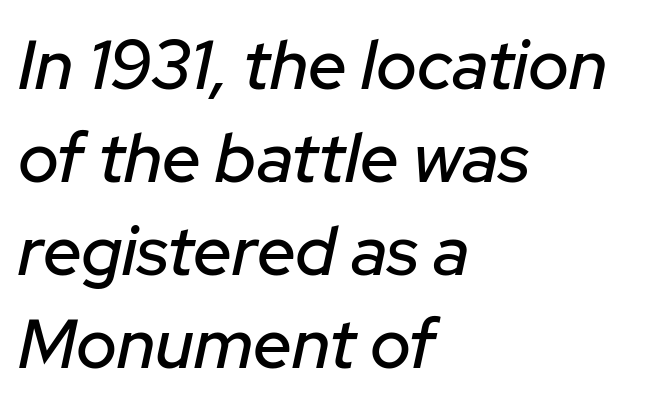
{"italic": "yes", "lean": "right", "slant_degrees": 12, "width": "normal", "stroke_contrast": "low", "x_height": "medium", "monospaced": "no", "underline": "no", "align": "left", "line_spacing": "normal", "line_spacing_ratio": 1.35, "letter_spacing": "normal", "letter_spacing_em": 0.0, "glyph_px": 69}
